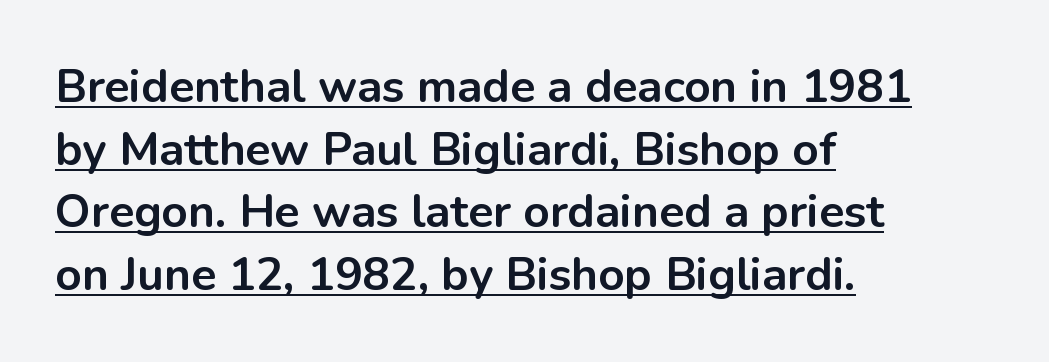
The image shows 46 px bold sans-serif type, upright; set left-aligned, normal line spacing (1.36x), normal letter spacing, underlined; low stroke contrast and a medium x-height.
